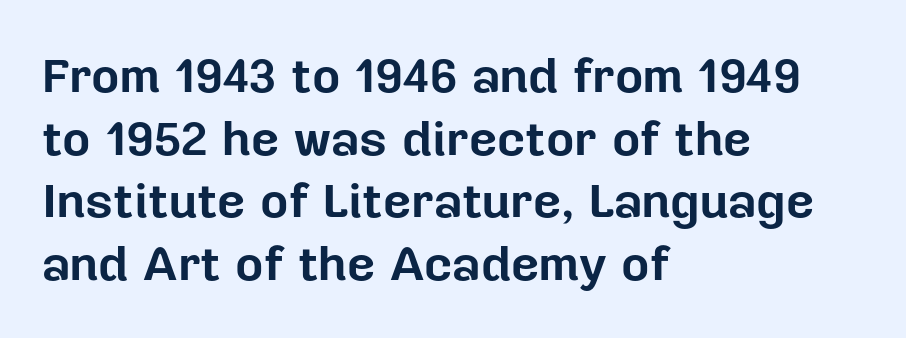
Q: Is the text bold? A: Yes.
Q: Is the text italic (slanted)? A: No, it is upright.
Q: Is the typeface a serif or a sans-serif typeface? A: Sans-serif.
Q: Is the text underlined? A: No.
Q: How is the paragraph aligned? A: Left-aligned.
Q: Is the spacing between letters normal or unusually wide? A: Normal.
Q: Is the spacing between lines tight, normal or loose? A: Normal.
Q: Width (condensed, normal, or wide)? A: Normal.
Q: Stroke contrast? A: Low.
Q: x-height? A: Medium.
Q: Monospaced? A: No.
